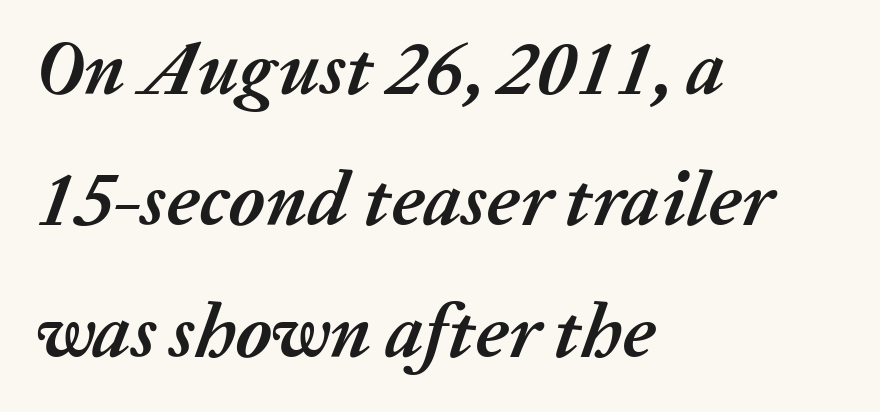
Q: Is the text bold? A: Yes.
Q: Is the text italic (slanted)? A: Yes, it leans right by about 20 degrees.
Q: Is the text underlined? A: No.
Q: How is the paragraph aligned? A: Left-aligned.
Q: Is the spacing between letters normal or unusually wide? A: Normal.
Q: Width (condensed, normal, or wide)? A: Normal.
Q: Stroke contrast? A: Medium.
Q: x-height? A: Medium.
Q: Monospaced? A: No.
